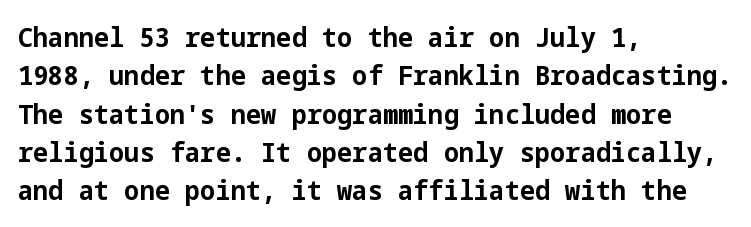
Glyph-to-glyph distance matches everyday printed text. Notice how thick the strokes are: this is what a full bold looks like. A normal amount of white space separates one row of letters from the next. Only glyphs here, with clear space below each row. Vertical strokes here are truly vertical.
